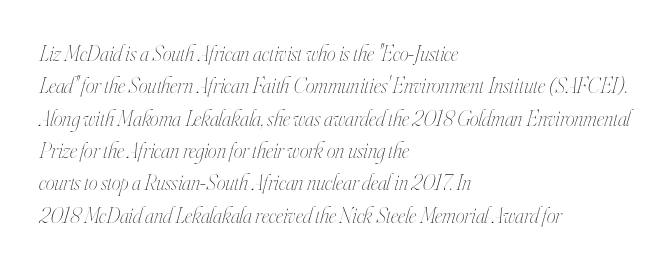
The face used here has a pronounced slope to its letters. The foot of each line stays bare and open. The lines are quadded left. Quick note: interline space is typical. No extra tracking has been applied to these lines.
